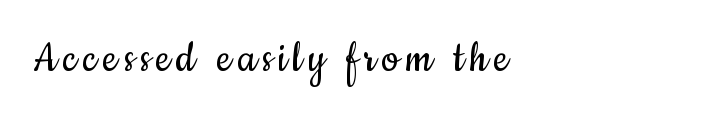
{"serif": "no", "bold": "no", "weight": "regular", "width": "condensed", "stroke_contrast": "low", "x_height": "small", "monospaced": "no", "underline": "no", "align": "left", "glyph_px": 48}
